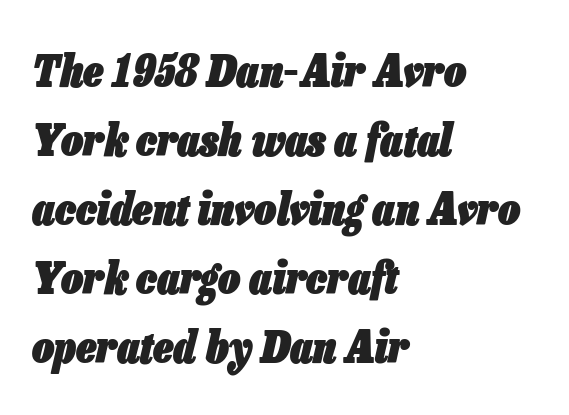
The image shows 44 px heavy, condensed type, italic (leaning right); set left-aligned, normal line spacing (1.57x), normal letter spacing, not underlined; low stroke contrast and a medium x-height.
